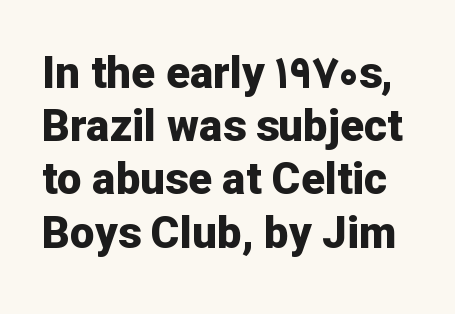
{"serif": "no", "italic": "no", "bold": "yes", "weight": "bold", "width": "normal", "stroke_contrast": "low", "x_height": "medium", "monospaced": "no", "underline": "no", "line_spacing_ratio": 1.21, "letter_spacing": "normal", "letter_spacing_em": 0.0, "glyph_px": 44}
